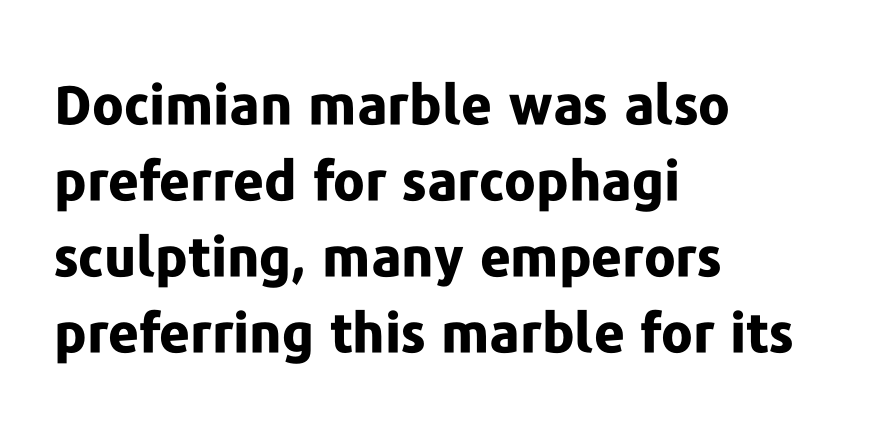
The image shows 54 px bold sans-serif type, upright; set left-aligned, normal line spacing (1.41x), normal letter spacing, not underlined; low stroke contrast and a medium x-height.
